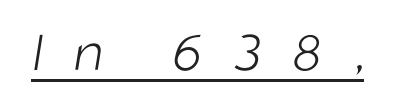
This sample carries an underscore along the baseline area. Observe the absence of serifs on each vertical stroke in this sample. These lines are rendered in a variable-pitch font. What stands out about the letter spacing? Its width — letters are far apart.
